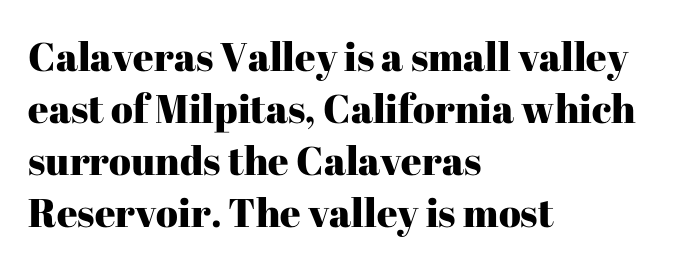
Alignment: flush left. Compared with typical paragraphs, the rows here are spaced about the same. A roman cut, with each character standing at attention. The face used here is proportionally spaced, like ordinary book or web type. A typesetter would label this face a serif. Default kerning and tracking; the words read as compact shapes.
